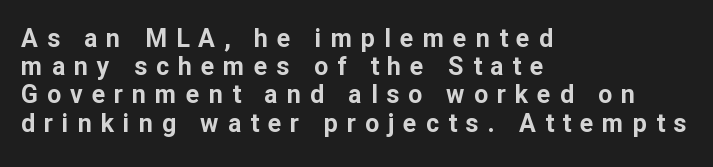
{"italic": "no", "bold": "yes", "underline": "no", "align": "left", "line_spacing": "tight", "line_spacing_ratio": 1.13, "letter_spacing": "wide", "letter_spacing_em": 0.36, "glyph_px": 25}
